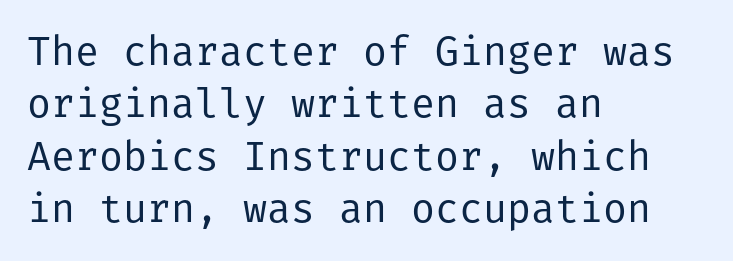
{"serif": "no", "italic": "no", "bold": "no", "weight": "regular", "width": "normal", "stroke_contrast": "low", "x_height": "medium", "underline": "no", "align": "left", "line_spacing": "normal", "line_spacing_ratio": 1.31, "letter_spacing": "normal", "letter_spacing_em": 0.0, "glyph_px": 40}
